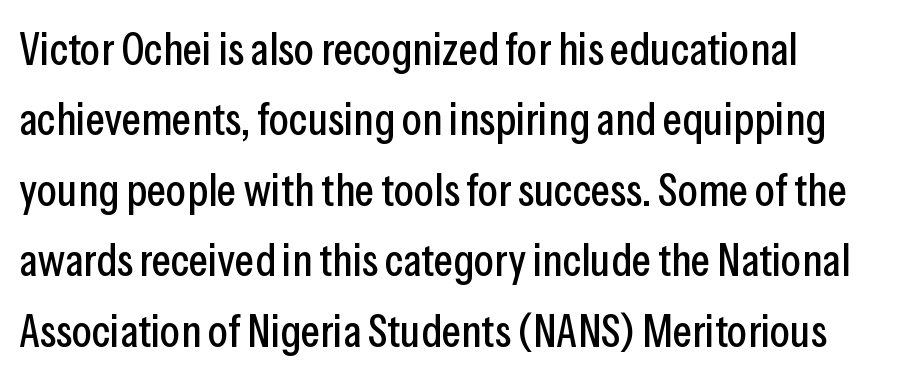
{"serif": "no", "italic": "no", "width": "condensed", "stroke_contrast": "low", "x_height": "medium", "monospaced": "no", "underline": "no", "align": "left", "line_spacing": "normal", "line_spacing_ratio": 1.53, "letter_spacing": "normal", "letter_spacing_em": 0.0, "glyph_px": 46}
